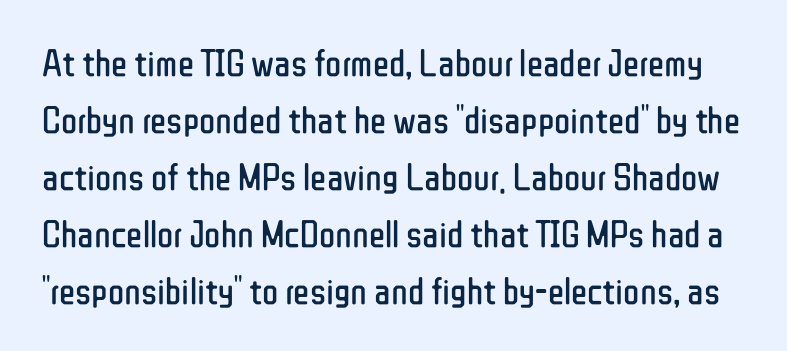
{"serif": "no", "italic": "no", "bold": "no", "weight": "regular", "width": "condensed", "stroke_contrast": "low", "x_height": "medium", "monospaced": "no", "underline": "no", "line_spacing": "normal", "line_spacing_ratio": 1.5, "letter_spacing": "normal", "letter_spacing_em": 0.0, "glyph_px": 38}
